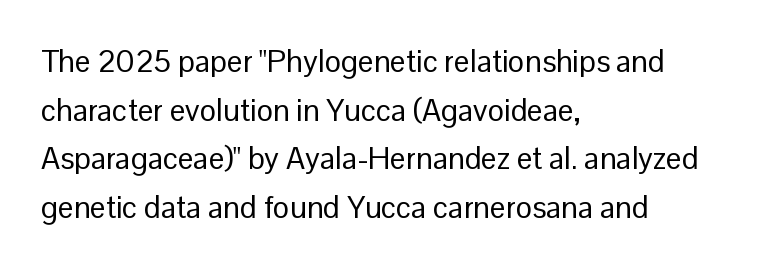
Q: Is the text bold? A: No.
Q: Is the text italic (slanted)? A: No, it is upright.
Q: Is the typeface a serif or a sans-serif typeface? A: Sans-serif.
Q: Is the text underlined? A: No.
Q: How is the paragraph aligned? A: Left-aligned.
Q: Is the spacing between letters normal or unusually wide? A: Normal.
Q: Is the spacing between lines tight, normal or loose? A: Normal.
Q: Width (condensed, normal, or wide)? A: Normal.
Q: Stroke contrast? A: Low.
Q: x-height? A: Medium.
Q: Monospaced? A: No.
